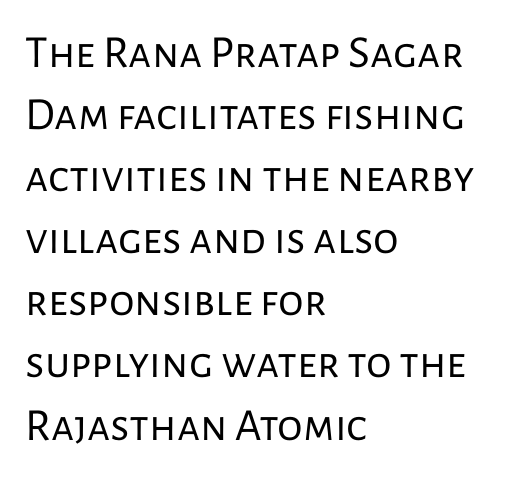
Q: Is the text bold? A: No.
Q: Is the text italic (slanted)? A: No, it is upright.
Q: Is the typeface a serif or a sans-serif typeface? A: Sans-serif.
Q: Is the text underlined? A: No.
Q: How is the paragraph aligned? A: Left-aligned.
Q: Is the spacing between letters normal or unusually wide? A: Normal.
Q: Is the spacing between lines tight, normal or loose? A: Normal.
Q: Width (condensed, normal, or wide)? A: Normal.
Q: Stroke contrast? A: Low.
Q: x-height? A: Medium.
Q: Monospaced? A: No.
